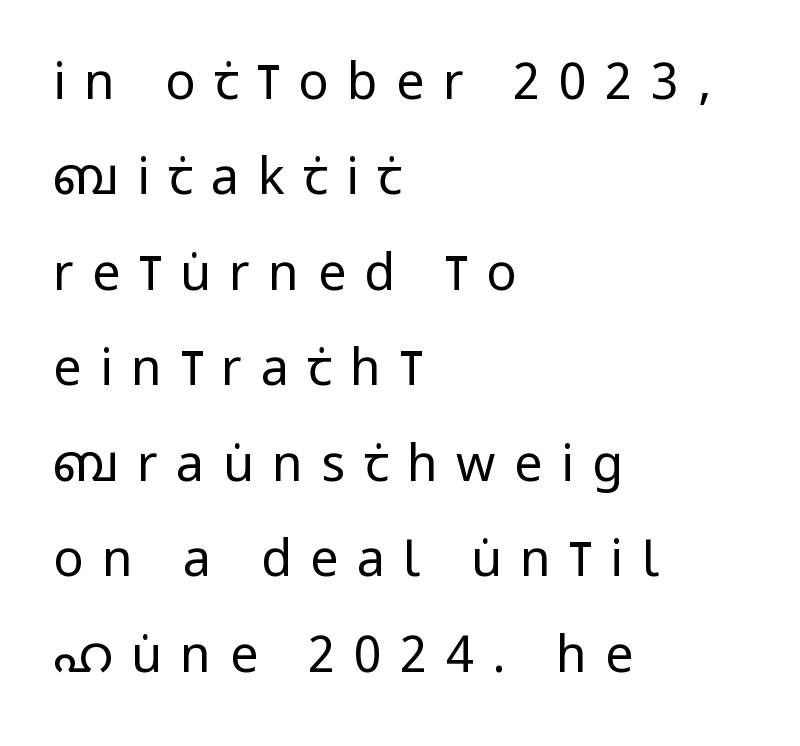
The image shows 50 px regular-weight, condensed sans-serif type, upright; set left-aligned, loose line spacing (1.91x), unusually wide letter spacing (+0.37 em), not underlined; low stroke contrast and a large x-height.
